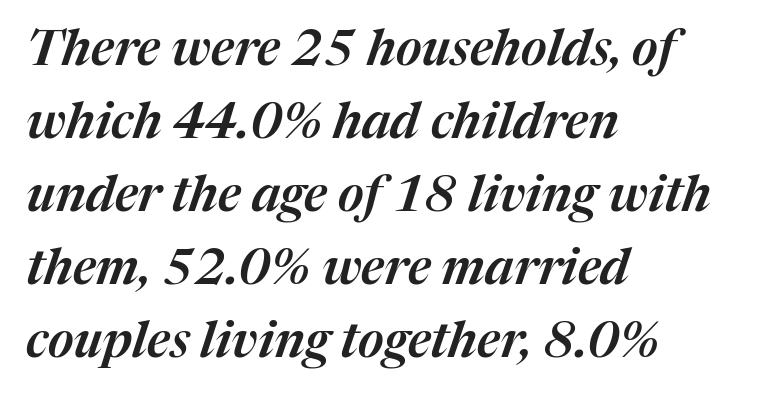
The image shows 50 px text type, italic (leaning right); set left-aligned, normal line spacing (1.46x), normal letter spacing, not underlined; medium stroke contrast and a medium x-height.
